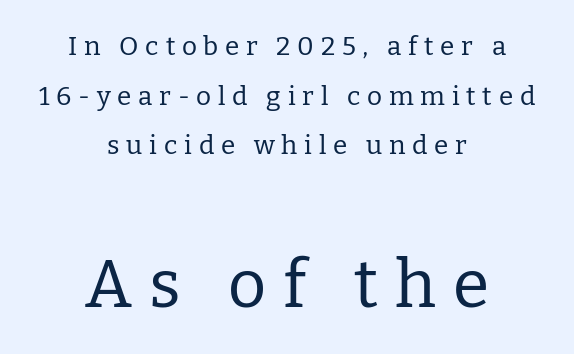
The type sits square on the baseline with zero lean. Unbolded letterforms with no extra heft. Bare-footed words on every line. Of the two passages, the one underneath uses the larger point size. The typesetter chose a symmetrical, centered arrangement here.
